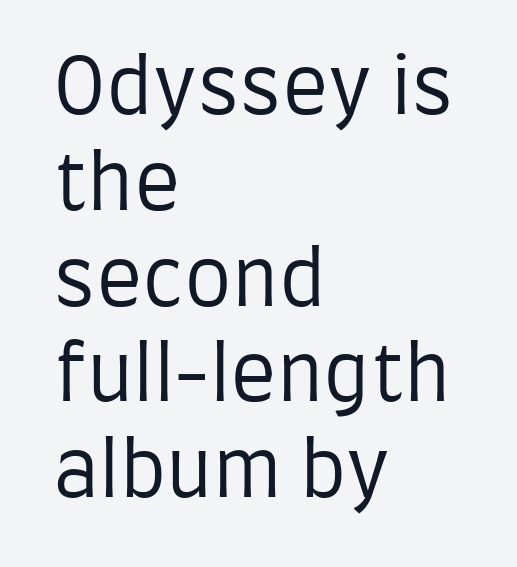
The image shows 76 px regular-weight, condensed sans-serif type, upright; set left-aligned, normal line spacing (1.26x), normal letter spacing, not underlined; low stroke contrast and a large x-height.
